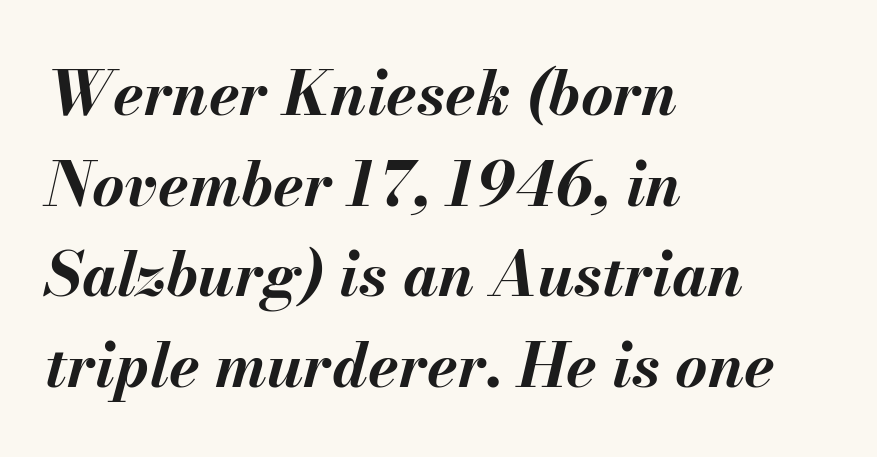
The image shows 62 px bold type, italic (leaning right); set left-aligned, normal line spacing (1.46x), normal letter spacing, not underlined; medium stroke contrast and a small x-height.
